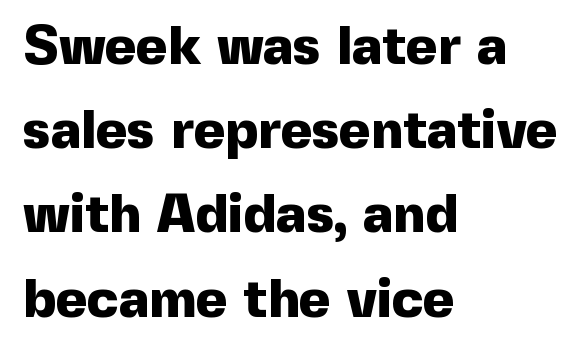
{"serif": "no", "italic": "no", "bold": "yes", "weight": "heavy", "width": "normal", "x_height": "medium", "monospaced": "no", "underline": "no", "align": "left", "line_spacing": "normal", "line_spacing_ratio": 1.56, "letter_spacing": "normal", "letter_spacing_em": 0.0, "glyph_px": 54}
